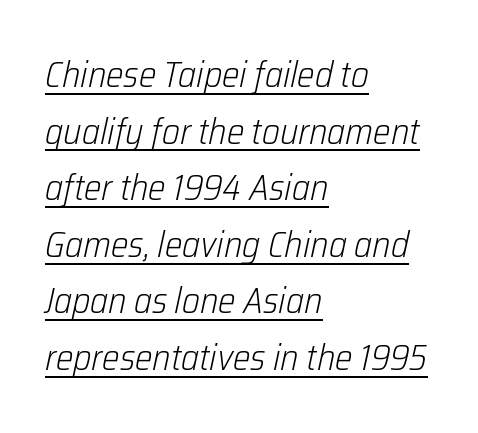
{"italic": "yes", "lean": "right", "slant_degrees": 12, "bold": "no", "weight": "light", "width": "condensed", "stroke_contrast": "low", "x_height": "medium", "monospaced": "no", "underline": "yes", "align": "left", "line_spacing": "normal", "line_spacing_ratio": 1.53, "letter_spacing": "normal", "letter_spacing_em": 0.0, "glyph_px": 37}
